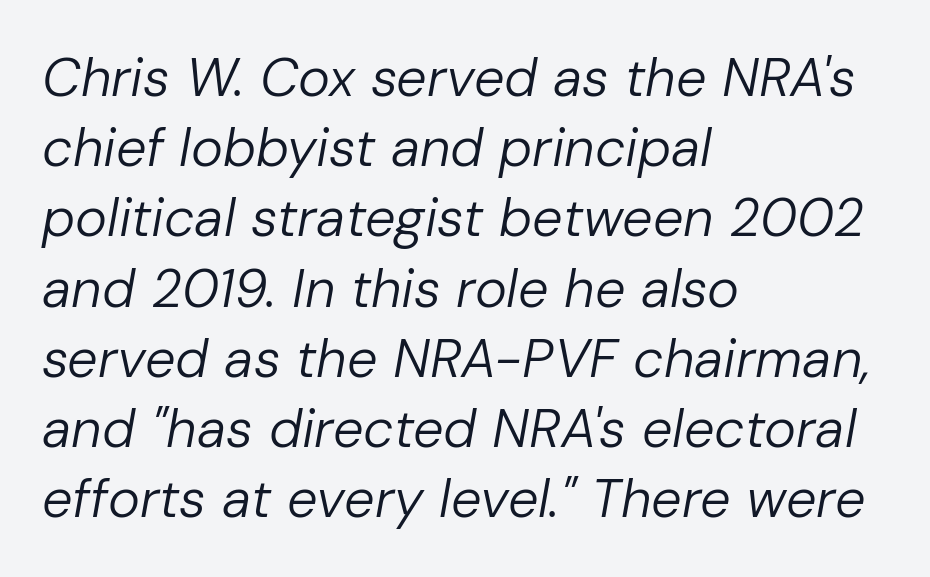
{"italic": "yes", "lean": "right", "slant_degrees": 10, "bold": "no", "weight": "regular", "width": "normal", "stroke_contrast": "low", "x_height": "medium", "monospaced": "no", "underline": "no", "align": "left", "line_spacing": "normal", "line_spacing_ratio": 1.3, "letter_spacing": "normal", "letter_spacing_em": 0.0, "glyph_px": 54}
